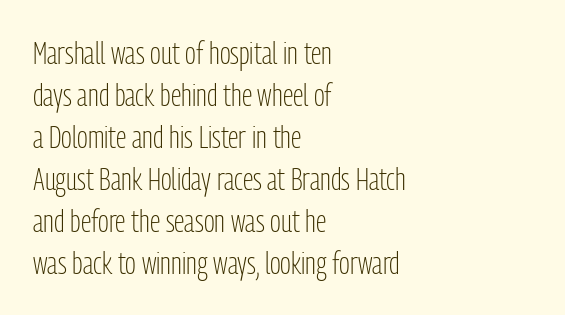
The axis of the letterforms is exactly vertical. This sample uses plain, unmodified letter spacing. One-word summary of the alignment: left. The face used here is proportionally spaced, like ordinary book or web type. Whoever set this chose a conventional vertical rhythm.
